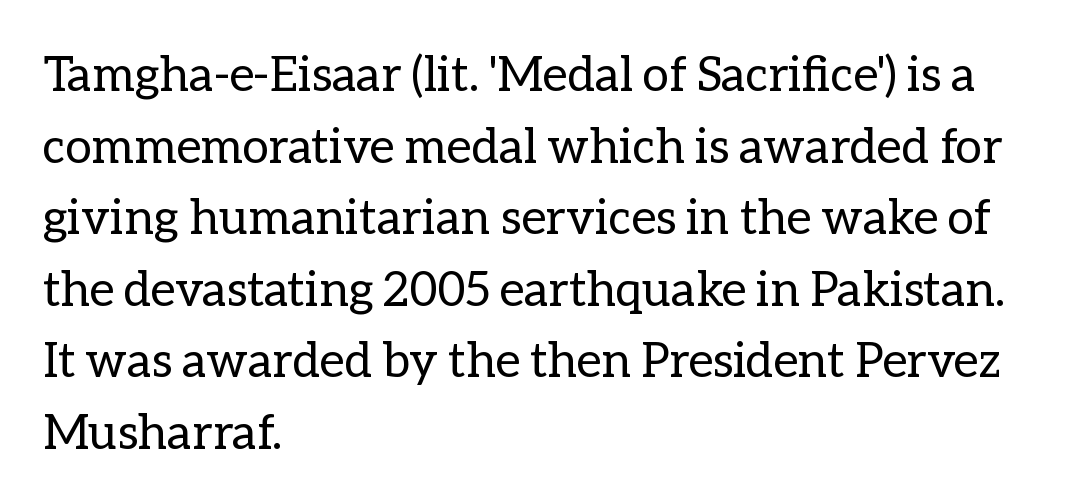
The image shows 48 px regular-weight type, upright; set left-aligned, normal line spacing (1.49x), normal letter spacing, not underlined; low stroke contrast and a medium x-height.
